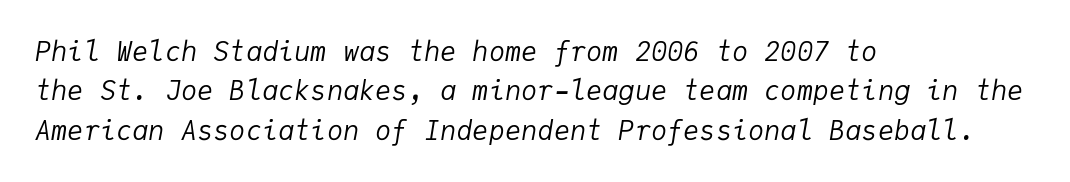
The image shows 27 px text type, italic (leaning right); set left-aligned, normal line spacing (1.46x), normal letter spacing, not underlined.
